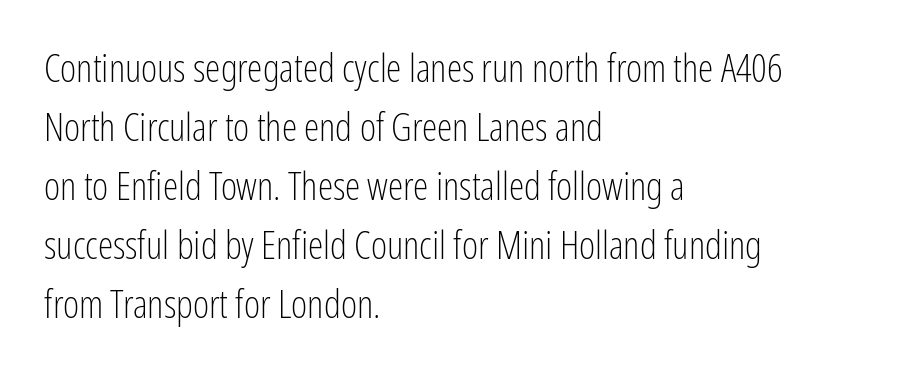
{"serif": "no", "italic": "no", "bold": "no", "weight": "light", "width": "condensed", "stroke_contrast": "low", "x_height": "medium", "monospaced": "no", "underline": "no", "align": "left", "line_spacing": "normal", "line_spacing_ratio": 1.51, "letter_spacing": "normal", "letter_spacing_em": 0.0, "glyph_px": 39}
